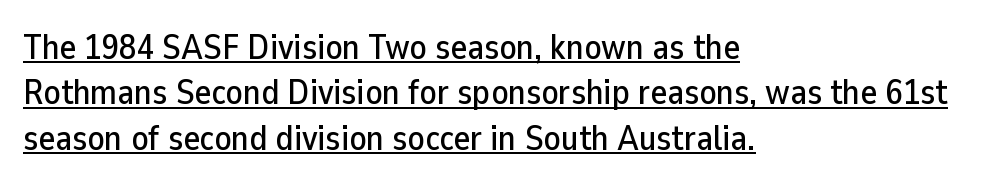
{"serif": "no", "italic": "no", "width": "normal", "stroke_contrast": "low", "x_height": "medium", "monospaced": "no", "underline": "yes", "align": "left", "line_spacing": "normal", "line_spacing_ratio": 1.3, "letter_spacing": "normal", "letter_spacing_em": 0.0, "glyph_px": 35}
